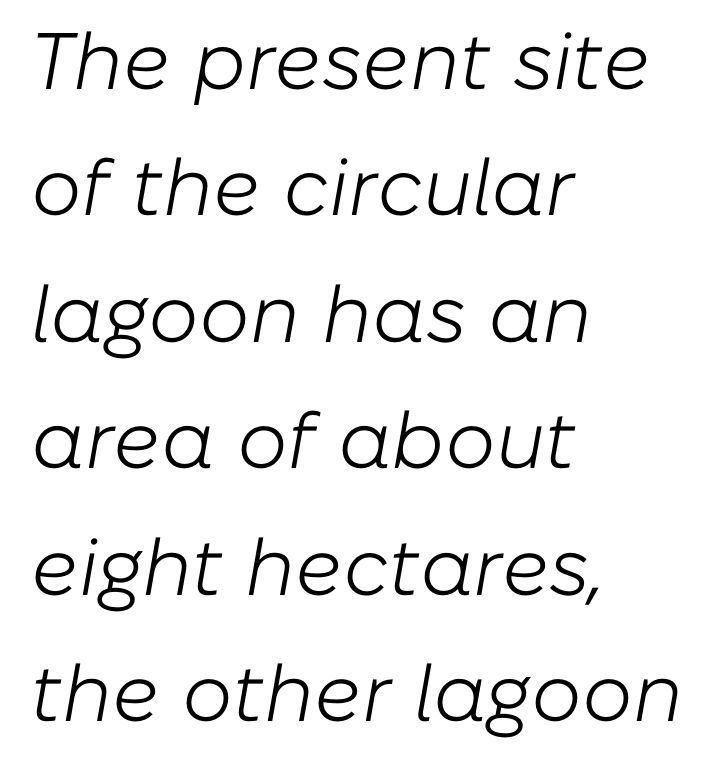
{"italic": "yes", "lean": "right", "slant_degrees": 10, "bold": "no", "weight": "light", "width": "normal", "stroke_contrast": "low", "x_height": "medium", "monospaced": "no", "underline": "no", "align": "left", "line_spacing": "normal", "line_spacing_ratio": 1.58, "letter_spacing": "normal", "letter_spacing_em": 0.0, "glyph_px": 80}
